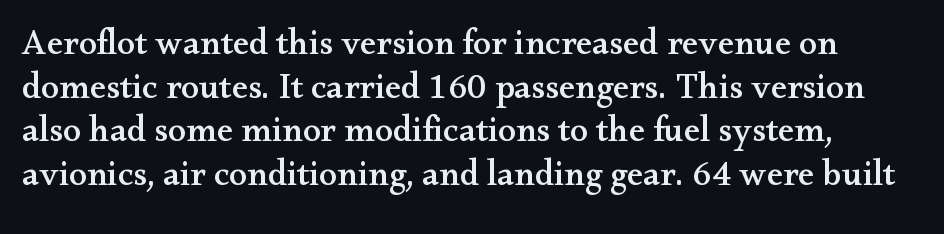
{"serif": "yes", "italic": "no", "width": "wide", "stroke_contrast": "medium", "x_height": "small", "monospaced": "no", "underline": "no", "line_spacing_ratio": 1.21, "letter_spacing": "normal", "letter_spacing_em": 0.0, "glyph_px": 36}
